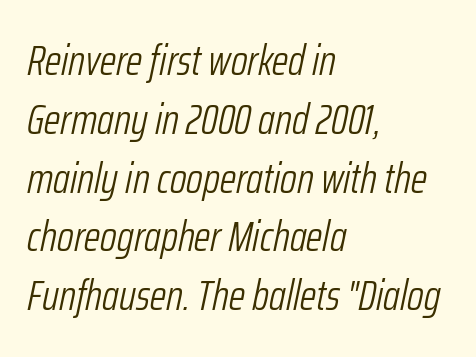
The image shows 42 px light, condensed type, italic (leaning right); set left-aligned, normal line spacing (1.4x), normal letter spacing, not underlined; low stroke contrast and a medium x-height.
